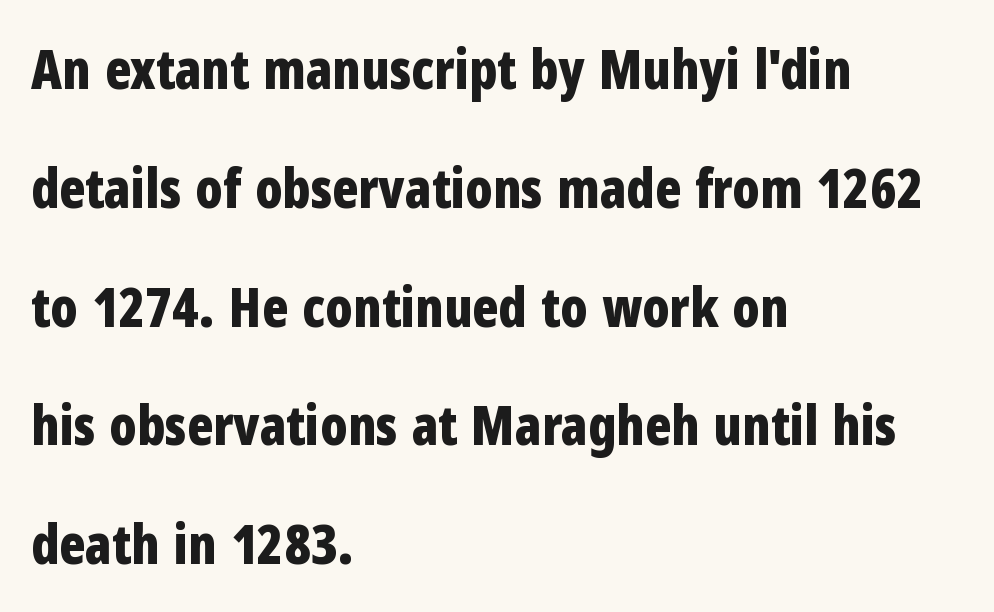
The image shows 54 px bold, condensed sans-serif type, upright; set left-aligned, loose line spacing (2.2x), normal letter spacing, not underlined; low stroke contrast and a medium x-height.
